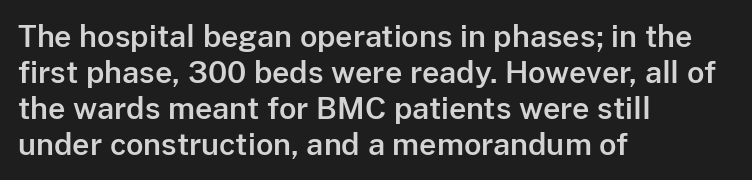
Q: Is the text italic (slanted)? A: No, it is upright.
Q: Is the typeface a serif or a sans-serif typeface? A: Sans-serif.
Q: Is the text underlined? A: No.
Q: How is the paragraph aligned? A: Left-aligned.
Q: Is the spacing between letters normal or unusually wide? A: Normal.
Q: Width (condensed, normal, or wide)? A: Normal.
Q: Stroke contrast? A: Low.
Q: x-height? A: Medium.
Q: Monospaced? A: No.
